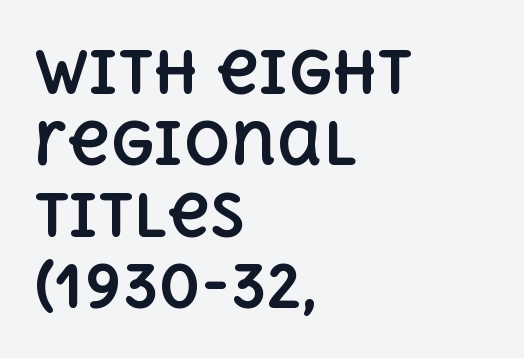
Casual observation: everything's shoved over to the left. Nobody touched the tracking dial on this one. Emphasis by weight is at full strength: bold. Ascenders rise straight up at ninety degrees. Proportional: the letters do not fall into vertical columns.
